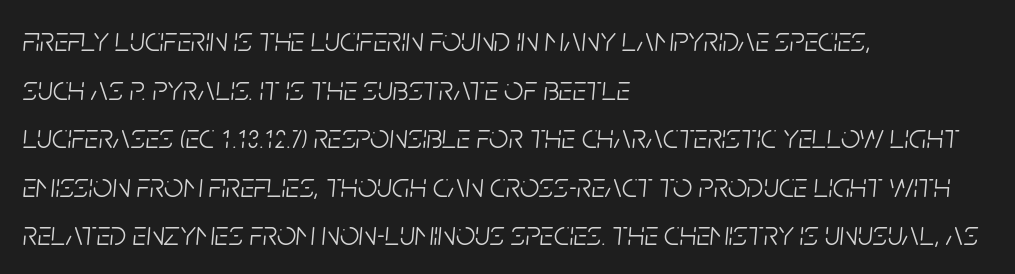
{"italic": "yes", "lean": "right", "slant_degrees": 5, "bold": "no", "weight": "light", "width": "condensed", "stroke_contrast": "low", "x_height": "large", "monospaced": "no", "underline": "no", "align": "left", "line_spacing": "normal", "line_spacing_ratio": 1.43, "letter_spacing": "normal", "letter_spacing_em": 0.0, "glyph_px": 34}
